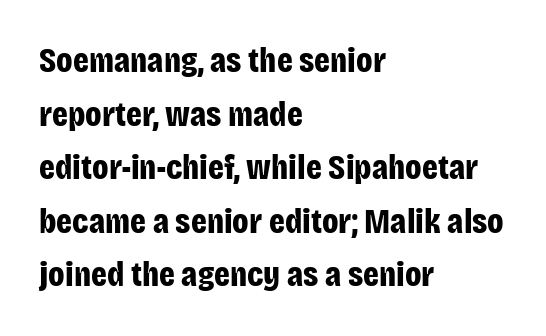
Q: Is the text bold? A: Yes.
Q: Is the text italic (slanted)? A: No, it is upright.
Q: Is the typeface a serif or a sans-serif typeface? A: Sans-serif.
Q: Is the text underlined? A: No.
Q: How is the paragraph aligned? A: Left-aligned.
Q: Is the spacing between letters normal or unusually wide? A: Normal.
Q: Is the spacing between lines tight, normal or loose? A: Normal.
Q: Width (condensed, normal, or wide)? A: Condensed.
Q: Stroke contrast? A: Low.
Q: x-height? A: Large.
Q: Monospaced? A: No.
